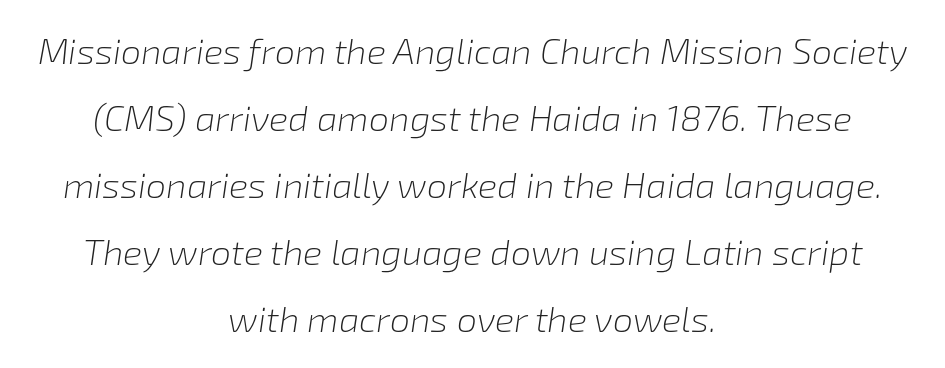
Q: Is the text bold? A: No.
Q: Is the text italic (slanted)? A: Yes, it leans right by about 8 degrees.
Q: Is the text underlined? A: No.
Q: How is the paragraph aligned? A: Centered.
Q: Is the spacing between letters normal or unusually wide? A: Normal.
Q: Width (condensed, normal, or wide)? A: Normal.
Q: Stroke contrast? A: Low.
Q: x-height? A: Medium.
Q: Monospaced? A: No.
